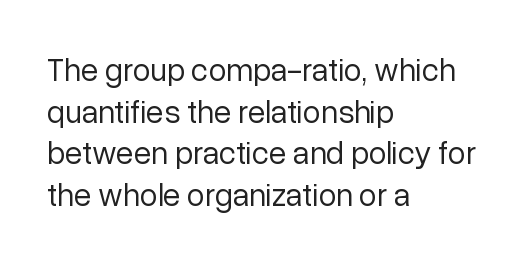
Look at the bottom of the vertical strokes: they stop flat, with no serifs. Proportional: the letters do not fall into vertical columns. Bare-footed words on every line. The lines in this sample share a left origin and differ only in where they stop. Weight: regular or lighter. This is roman type, the default non-slanted kind.
